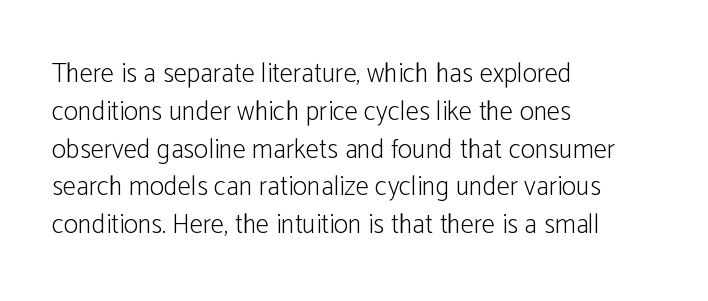
Short note: letters normally spaced. These lines are set flush left with a ragged right edge. The passage shown is not bold in any degree. Rows of type keep a routine distance in the vertical direction. This is the regular roman posture of the typeface.
